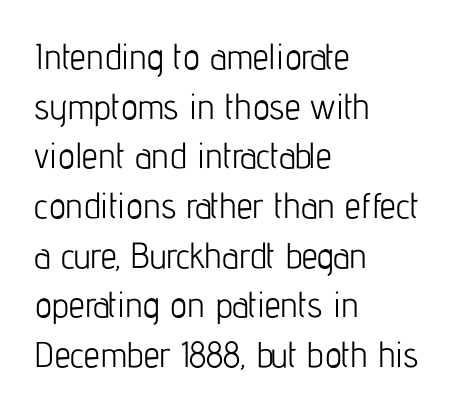
Q: Is the text bold? A: No.
Q: Is the text italic (slanted)? A: No, it is upright.
Q: Is the typeface a serif or a sans-serif typeface? A: Sans-serif.
Q: Is the text underlined? A: No.
Q: How is the paragraph aligned? A: Left-aligned.
Q: Is the spacing between letters normal or unusually wide? A: Normal.
Q: Is the spacing between lines tight, normal or loose? A: Normal.
Q: Width (condensed, normal, or wide)? A: Condensed.
Q: Stroke contrast? A: Low.
Q: x-height? A: Medium.
Q: Monospaced? A: No.
